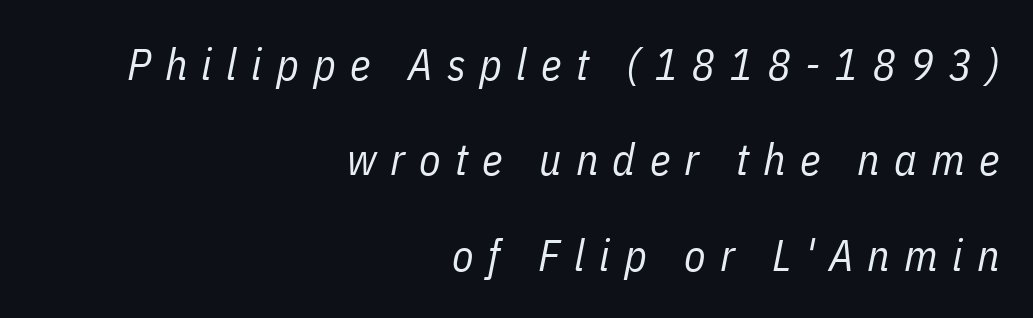
{"italic": "yes", "lean": "right", "slant_degrees": 11, "bold": "no", "weight": "regular", "width": "condensed", "stroke_contrast": "low", "x_height": "medium", "monospaced": "no", "underline": "no", "align": "right", "line_spacing": "loose", "line_spacing_ratio": 2.17, "letter_spacing": "wide", "letter_spacing_em": 0.32, "glyph_px": 44}
